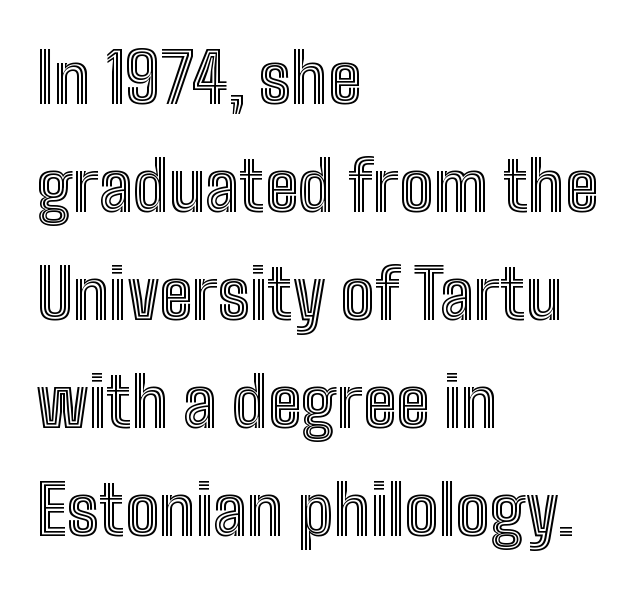
Q: Is the text italic (slanted)? A: No, it is upright.
Q: Is the text underlined? A: No.
Q: How is the paragraph aligned? A: Left-aligned.
Q: Is the spacing between letters normal or unusually wide? A: Normal.
Q: Is the spacing between lines tight, normal or loose? A: Normal.
Q: Width (condensed, normal, or wide)? A: Condensed.
Q: x-height? A: Medium.
Q: Monospaced? A: No.
